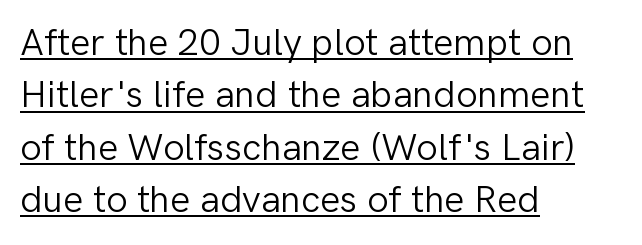
The image shows 38 px light sans-serif type, upright; set left-aligned, normal line spacing (1.38x), normal letter spacing, underlined; low stroke contrast and a medium x-height.
